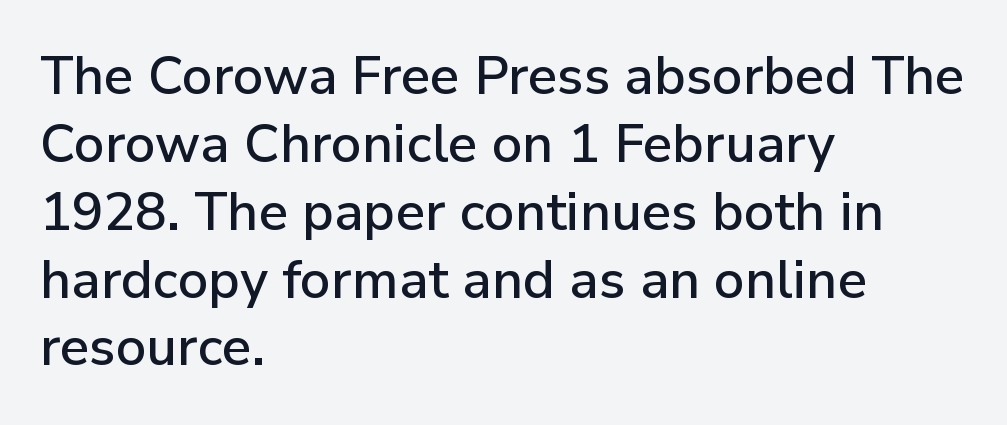
Q: Is the text italic (slanted)? A: No, it is upright.
Q: Is the typeface a serif or a sans-serif typeface? A: Sans-serif.
Q: Is the text underlined? A: No.
Q: How is the paragraph aligned? A: Left-aligned.
Q: Is the spacing between letters normal or unusually wide? A: Normal.
Q: Is the spacing between lines tight, normal or loose? A: Normal.
Q: Width (condensed, normal, or wide)? A: Normal.
Q: Stroke contrast? A: Low.
Q: x-height? A: Medium.
Q: Monospaced? A: No.
